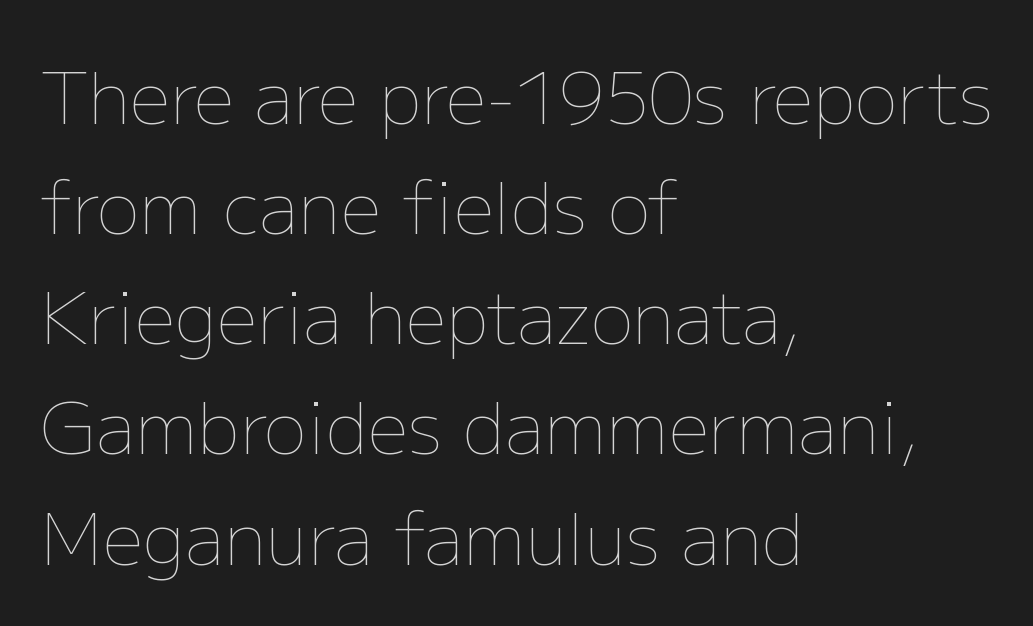
The image shows 72 px thin type, upright; set left-aligned, normal line spacing (1.53x), normal letter spacing, not underlined; low stroke contrast and a medium x-height.
